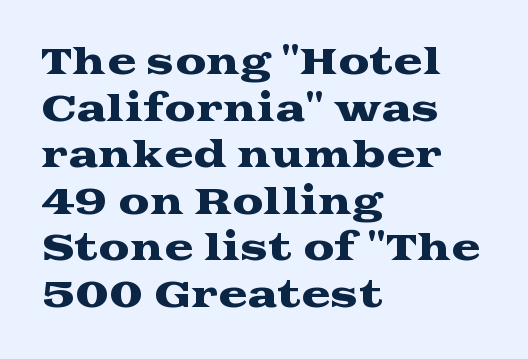
The image shows 35 px wide serif type, upright; set left-aligned, normal line spacing (1.33x), normal letter spacing, not underlined; medium stroke contrast and a medium x-height.
